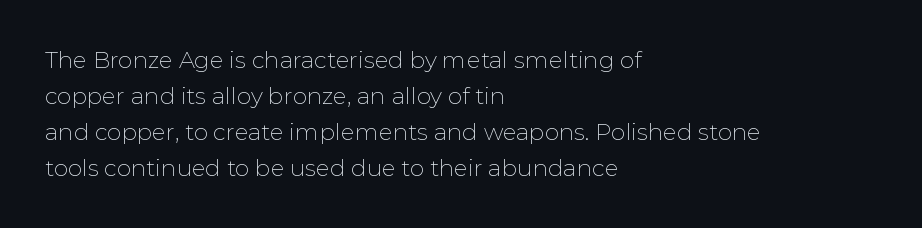
Q: Is the text bold? A: No.
Q: Is the text italic (slanted)? A: No, it is upright.
Q: Is the text underlined? A: No.
Q: How is the paragraph aligned? A: Left-aligned.
Q: Is the spacing between letters normal or unusually wide? A: Normal.
Q: Is the spacing between lines tight, normal or loose? A: Normal.
